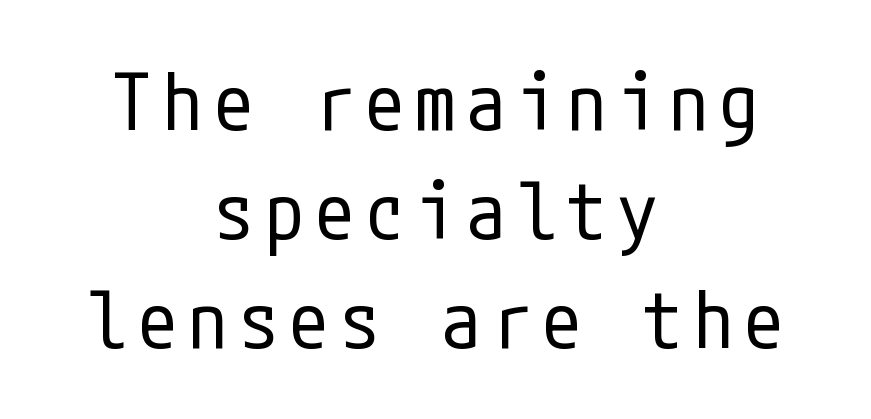
The image shows 79 px regular-weight, condensed sans-serif type, upright; set centered, normal line spacing (1.38x), not underlined; low stroke contrast and a medium x-height.
